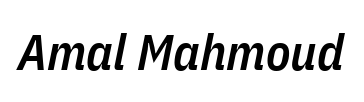
Characters are canted at an angle relative to the baseline's perpendicular. Plain, unruled lines of type. Observe the ordinary spacing: letters are neighbours, not strangers. A somewhat darkened texture: the type is semibold rather than bold. The passage shown is typed in a proportional face where columns would drift.
